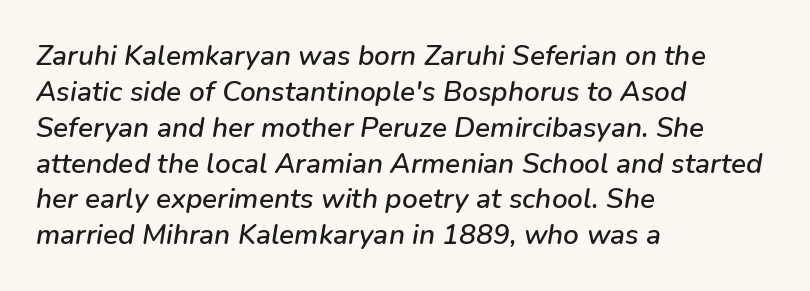
The image shows 28 px text type, italic (leaning right); set left-aligned, normal line spacing (1.28x), normal letter spacing, not underlined; low stroke contrast and a medium x-height.
